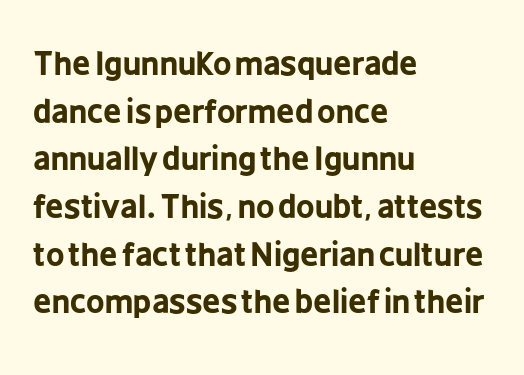
Q: Is the text bold? A: Yes.
Q: Is the text italic (slanted)? A: No, it is upright.
Q: Is the typeface a serif or a sans-serif typeface? A: Sans-serif.
Q: Is the text underlined? A: No.
Q: How is the paragraph aligned? A: Left-aligned.
Q: Is the spacing between letters normal or unusually wide? A: Normal.
Q: Is the spacing between lines tight, normal or loose? A: Normal.
Q: Width (condensed, normal, or wide)? A: Condensed.
Q: Stroke contrast? A: Low.
Q: x-height? A: Medium.
Q: Monospaced? A: No.
